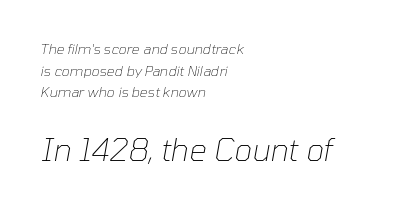
Visually the block forms a straight wall on the left and a jagged coastline on the right. Unmarked baselines from the first word to the last. A typesetter would call this proportional, since set widths differ per character. What's the leading like? Ordinary, nothing unusual.
